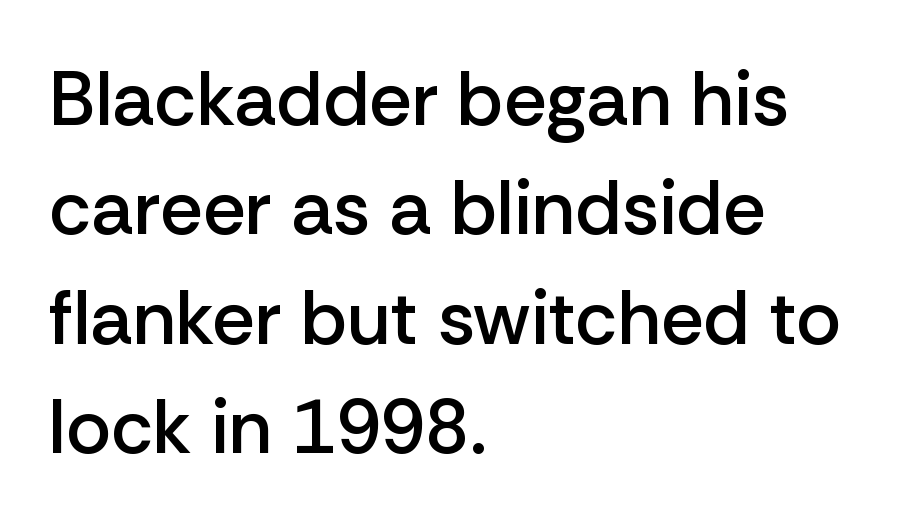
{"serif": "no", "italic": "no", "bold": "semi", "weight": "semibold", "width": "normal", "stroke_contrast": "low", "x_height": "medium", "monospaced": "no", "underline": "no", "align": "left", "line_spacing": "normal", "line_spacing_ratio": 1.44, "letter_spacing": "normal", "letter_spacing_em": 0.0, "glyph_px": 76}
